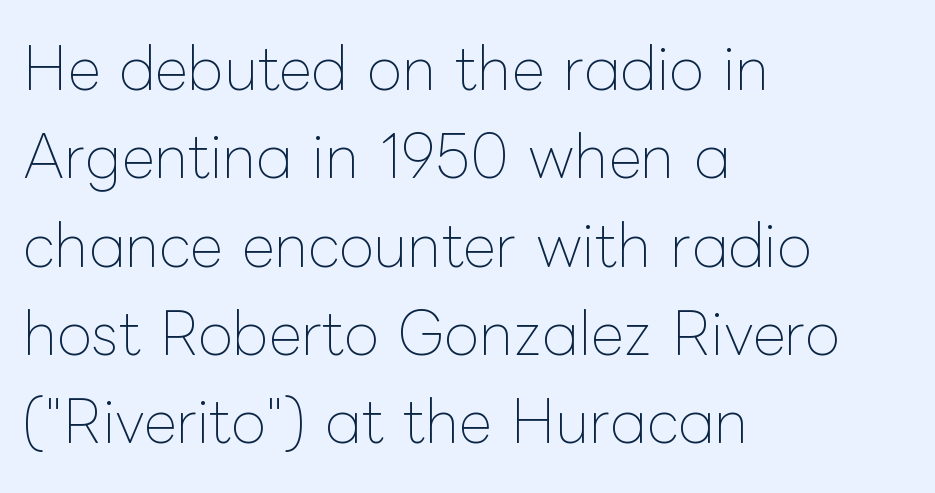
{"italic": "no", "bold": "no", "weight": "thin", "width": "normal", "stroke_contrast": "low", "x_height": "medium", "monospaced": "no", "underline": "no", "align": "left", "line_spacing": "normal", "line_spacing_ratio": 1.55, "letter_spacing": "normal", "letter_spacing_em": 0.0, "glyph_px": 57}
